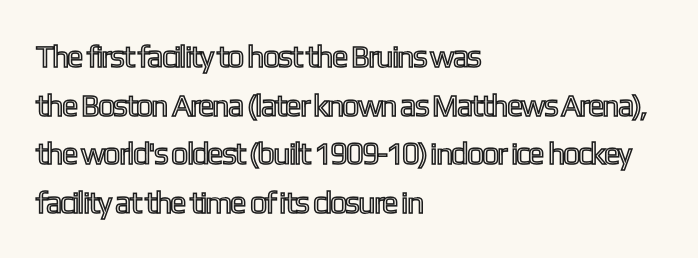
The image shows 31 px condensed type, upright; set left-aligned, normal line spacing (1.57x), normal letter spacing, not underlined; a medium x-height.
